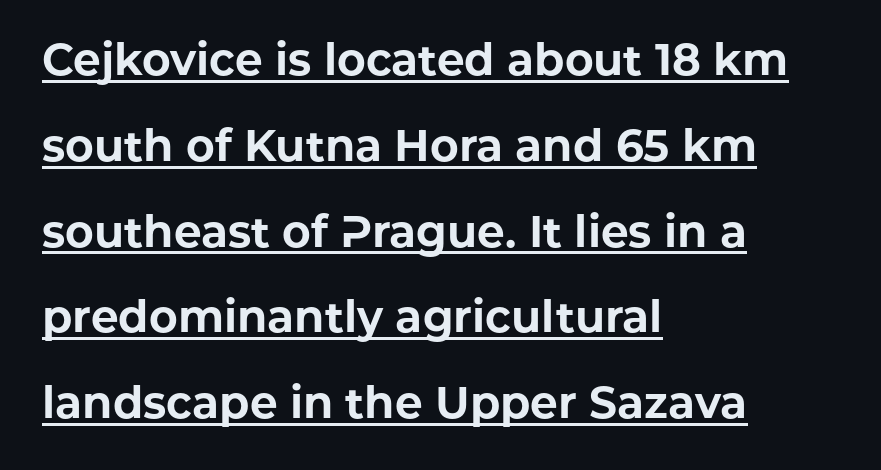
A dark, heavy texture on the line: the type is bold. The typesetter chose a ragged-right arrangement here. Default kerning and tracking; the words read as compact shapes. Students, observe: this is what heavily led, spacious text looks like.
